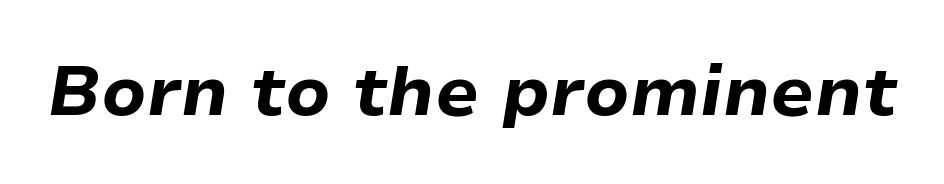
{"italic": "yes", "lean": "right", "slant_degrees": 9, "bold": "yes", "weight": "bold", "width": "normal", "stroke_contrast": "low", "x_height": "medium", "monospaced": "no", "underline": "no", "letter_spacing": "normal", "letter_spacing_em": 0.0, "glyph_px": 70}
